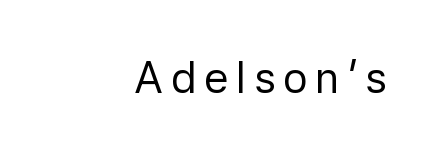
Q: Is the text bold? A: No.
Q: Is the text italic (slanted)? A: No, it is upright.
Q: Is the typeface a serif or a sans-serif typeface? A: Sans-serif.
Q: Is the text underlined? A: No.
Q: Width (condensed, normal, or wide)? A: Normal.
Q: Stroke contrast? A: Low.
Q: x-height? A: Medium.
Q: Monospaced? A: No.
